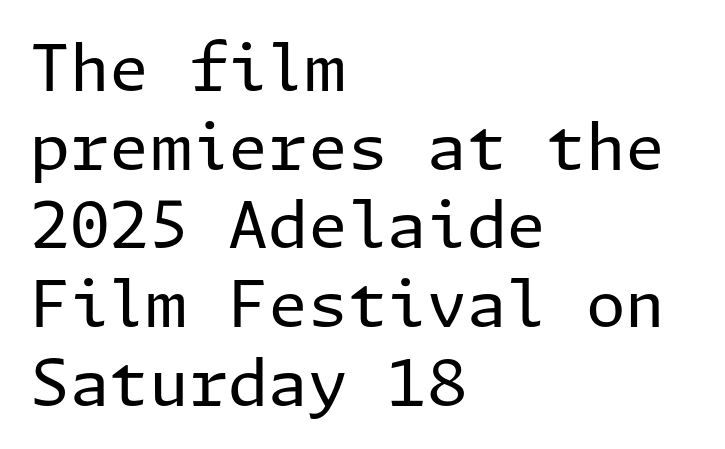
{"serif": "no", "italic": "no", "bold": "no", "weight": "regular", "width": "normal", "stroke_contrast": "low", "x_height": "medium", "underline": "no", "align": "left", "line_spacing_ratio": 1.23, "letter_spacing": "normal", "letter_spacing_em": 0.0, "glyph_px": 64}
